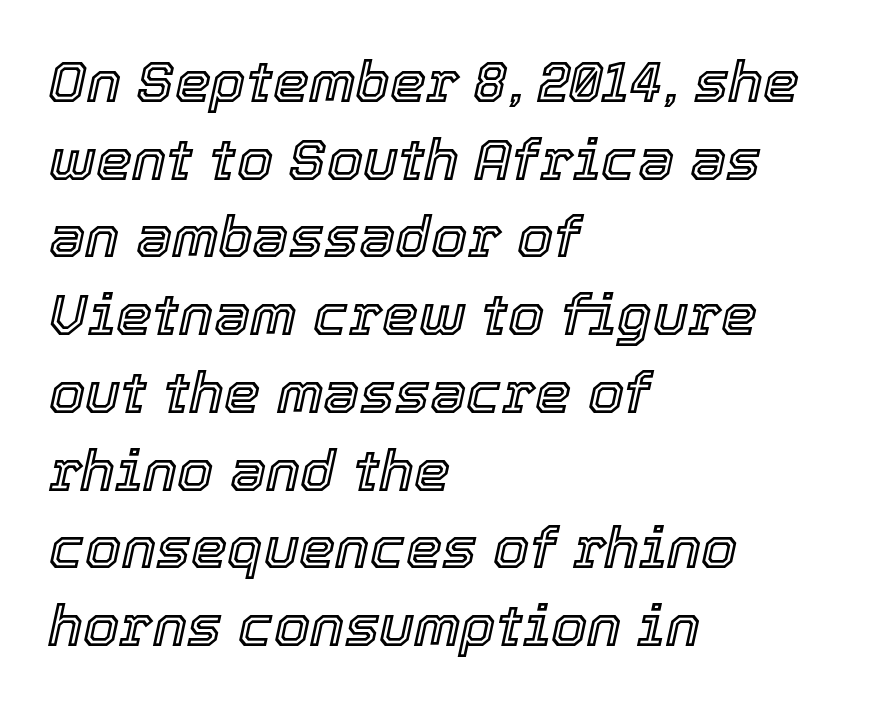
{"italic": "yes", "lean": "right", "slant_degrees": 12, "width": "normal", "x_height": "medium", "monospaced": "no", "underline": "no", "align": "left", "line_spacing": "normal", "line_spacing_ratio": 1.34, "letter_spacing": "normal", "letter_spacing_em": 0.0, "glyph_px": 58}
